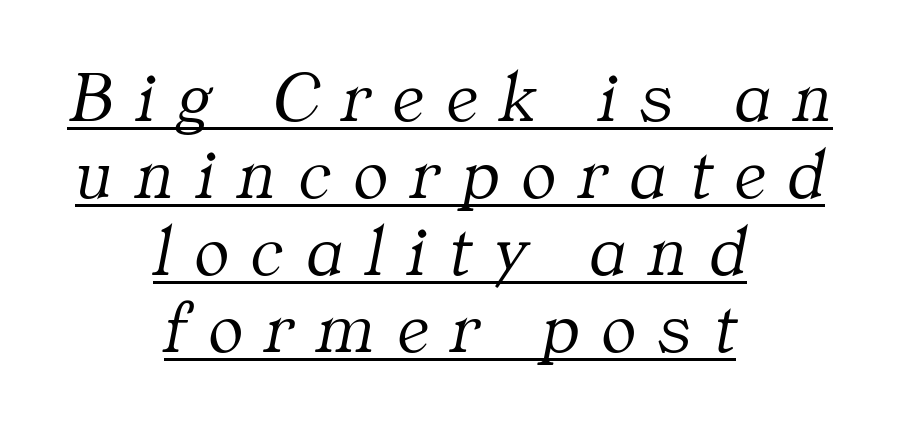
The letters are slanted; this is an italic face. Here the glyphs are tracked loosely, breaking word shapes into spaced letters. A student would call this center alignment; a typographer would say set centered. The letters advance in unequal steps, a hallmark of proportional type.
